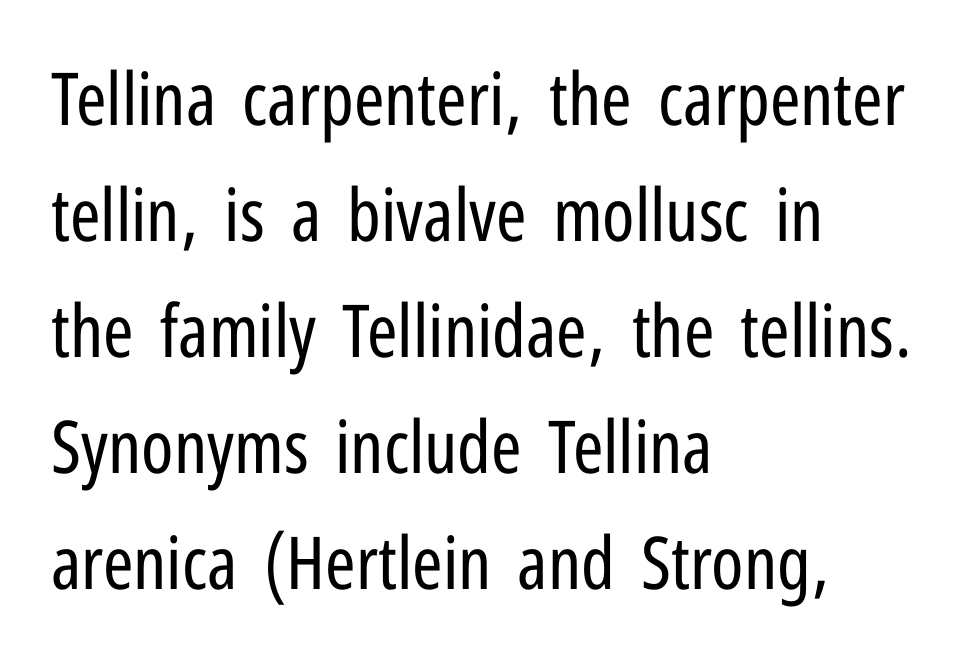
Q: Is the text bold? A: No.
Q: Is the text italic (slanted)? A: No, it is upright.
Q: Is the typeface a serif or a sans-serif typeface? A: Sans-serif.
Q: Is the text underlined? A: No.
Q: How is the paragraph aligned? A: Left-aligned.
Q: Is the spacing between letters normal or unusually wide? A: Normal.
Q: Is the spacing between lines tight, normal or loose? A: Normal.
Q: Width (condensed, normal, or wide)? A: Condensed.
Q: Stroke contrast? A: Low.
Q: x-height? A: Medium.
Q: Monospaced? A: No.
